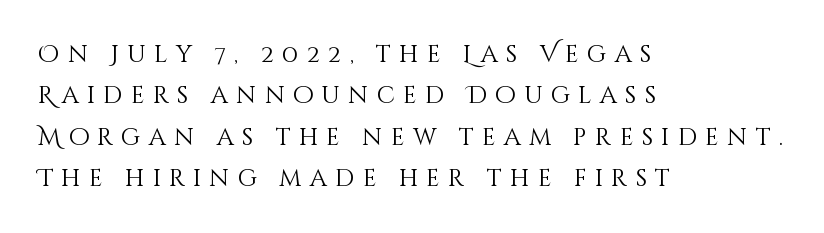
Caption: face not bold, strokes unweighted. The letters stand straight up with perfectly vertical stems. Each line starts at the same left margin while the right side varies. Does extra space separate the letters? Yes, quite a lot of it. Decoration check: the copy has no underline.
